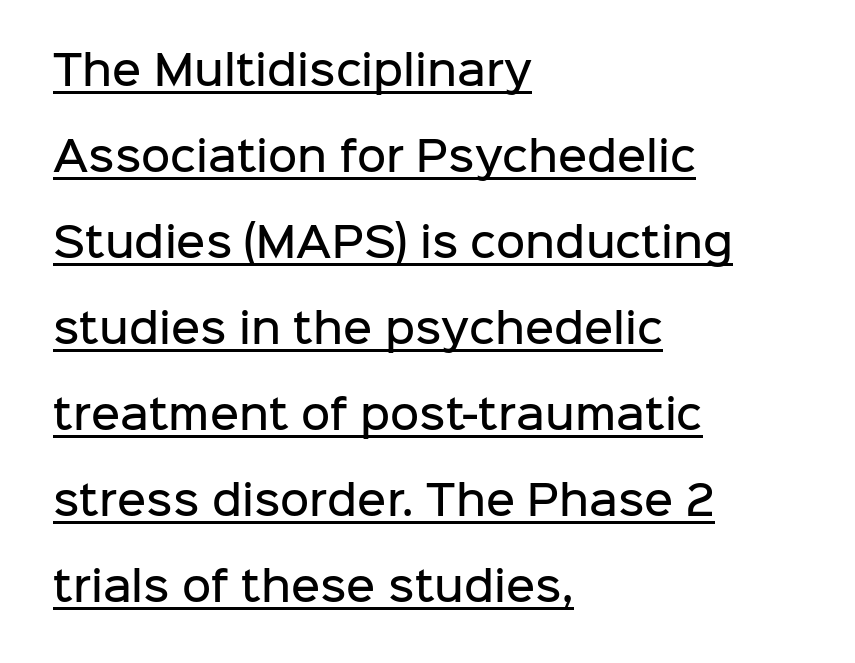
Q: Is the text bold? A: Semi-bold.
Q: Is the text italic (slanted)? A: No, it is upright.
Q: Is the typeface a serif or a sans-serif typeface? A: Sans-serif.
Q: Is the text underlined? A: Yes.
Q: How is the paragraph aligned? A: Left-aligned.
Q: Is the spacing between letters normal or unusually wide? A: Normal.
Q: Is the spacing between lines tight, normal or loose? A: Loose.
Q: Width (condensed, normal, or wide)? A: Normal.
Q: Stroke contrast? A: Low.
Q: x-height? A: Medium.
Q: Monospaced? A: No.
